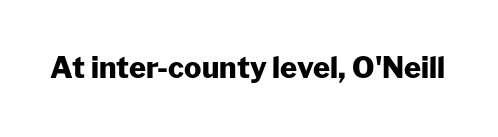
The image shows 29 px heavy sans-serif type, upright; set normal letter spacing, not underlined; low stroke contrast and a medium x-height.
